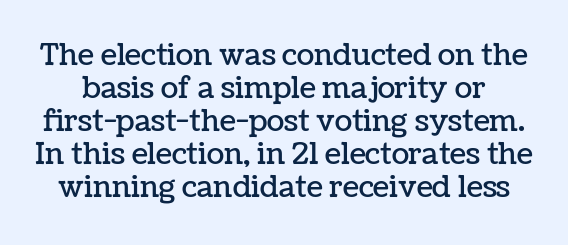
Notice how descenders almost collide with the ascenders below — that's tight leading. Check the space under the baseline: it is left empty. Inter-character spacing is left at the font's built-in metrics. In terms of posture, this sample is upright. Each letter keeps its own natural width here, so spacing adapts to shape.
